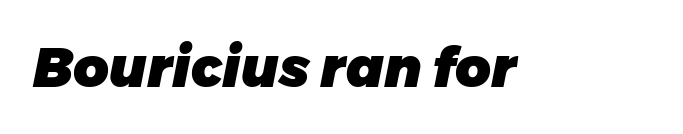
The image shows 55 px heavy type, italic (leaning right); set normal letter spacing, not underlined; low stroke contrast and a medium x-height.
